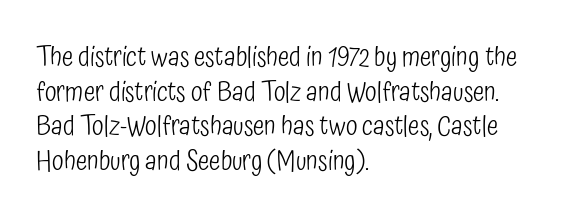
{"italic": "no", "bold": "no", "underline": "no", "align": "left", "line_spacing": "normal", "line_spacing_ratio": 1.28, "letter_spacing": "normal", "letter_spacing_em": 0.0, "glyph_px": 27}
